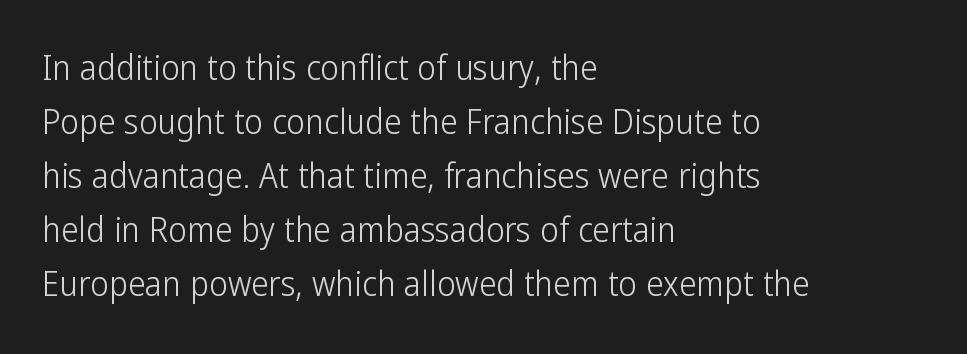
Q: Is the text bold? A: No.
Q: Is the text italic (slanted)? A: No, it is upright.
Q: Is the typeface a serif or a sans-serif typeface? A: Sans-serif.
Q: Is the text underlined? A: No.
Q: How is the paragraph aligned? A: Left-aligned.
Q: Is the spacing between letters normal or unusually wide? A: Normal.
Q: Is the spacing between lines tight, normal or loose? A: Normal.
Q: Width (condensed, normal, or wide)? A: Condensed.
Q: Stroke contrast? A: Low.
Q: x-height? A: Medium.
Q: Monospaced? A: No.
